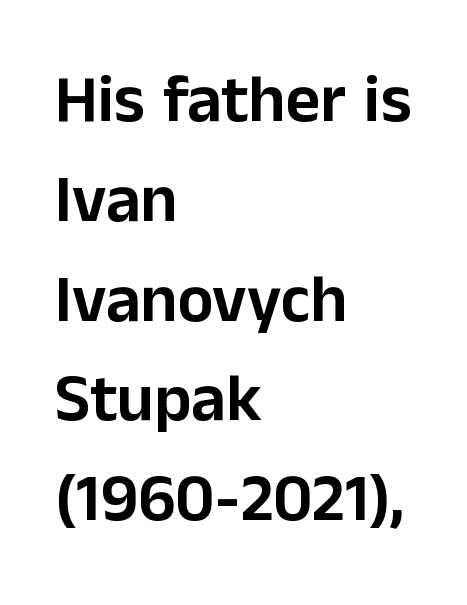
{"serif": "no", "italic": "no", "width": "normal", "stroke_contrast": "low", "x_height": "medium", "monospaced": "no", "underline": "no", "align": "left", "line_spacing": "normal", "line_spacing_ratio": 1.49, "letter_spacing": "normal", "letter_spacing_em": 0.0, "glyph_px": 67}
